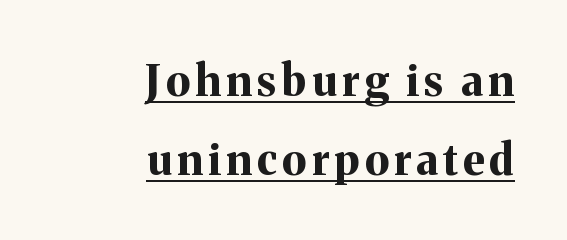
Q: Is the text bold? A: Yes.
Q: Is the text italic (slanted)? A: No, it is upright.
Q: Is the typeface a serif or a sans-serif typeface? A: Serif.
Q: Is the text underlined? A: Yes.
Q: How is the paragraph aligned? A: Right-aligned.
Q: Width (condensed, normal, or wide)? A: Normal.
Q: Stroke contrast? A: Medium.
Q: x-height? A: Medium.
Q: Monospaced? A: No.
